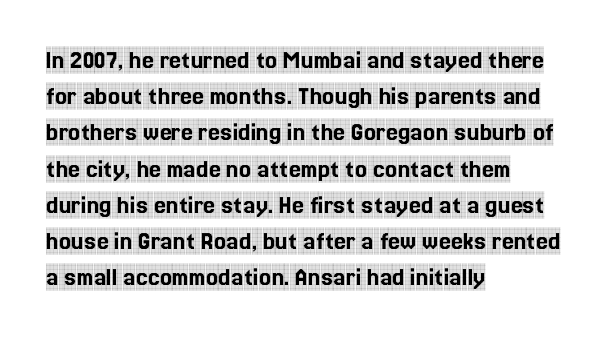
The image shows 27 px text type, upright; set left-aligned, normal line spacing (1.34x), normal letter spacing, not underlined.
